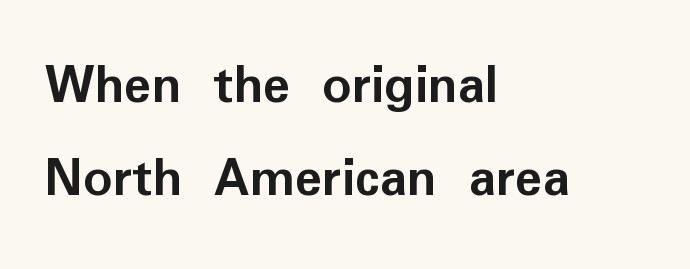
{"serif": "no", "italic": "no", "bold": "yes", "weight": "semibold", "width": "normal", "stroke_contrast": "low", "x_height": "medium", "monospaced": "no", "underline": "no", "align": "left", "line_spacing": "normal", "line_spacing_ratio": 1.64, "letter_spacing": "normal", "letter_spacing_em": 0.0, "glyph_px": 57}
